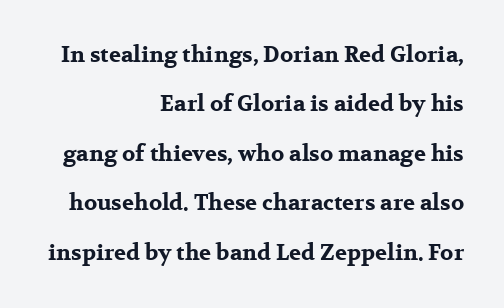
Short and long lines alike share a common ending point at right. The specimen reads as upright at a glance. Words float on clear page, feet unadorned. The passage shown stacks its lines with a broad gap.
